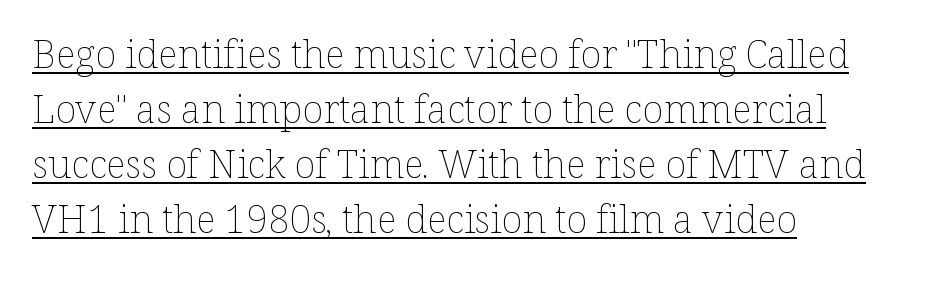
{"italic": "no", "bold": "no", "weight": "thin", "width": "normal", "stroke_contrast": "low", "x_height": "medium", "monospaced": "no", "underline": "yes", "align": "left", "line_spacing": "normal", "line_spacing_ratio": 1.41, "letter_spacing": "normal", "letter_spacing_em": 0.0, "glyph_px": 39}
